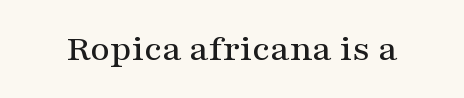
Posture: straight, roman, zero tilt. What stands out about the letter spacing? Nothing — it is the standard amount. In terms of letterform style, serifs are clearly present. Character widths vary here, with narrow letters taking less room than wide ones. Nobody drew a line under any word here.
